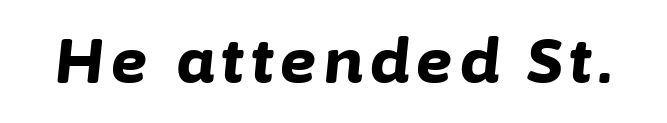
Q: Is the text bold? A: Yes.
Q: Is the text italic (slanted)? A: Yes, it leans right by about 6 degrees.
Q: Is the text underlined? A: No.
Q: Width (condensed, normal, or wide)? A: Normal.
Q: Stroke contrast? A: Low.
Q: x-height? A: Medium.
Q: Monospaced? A: No.
